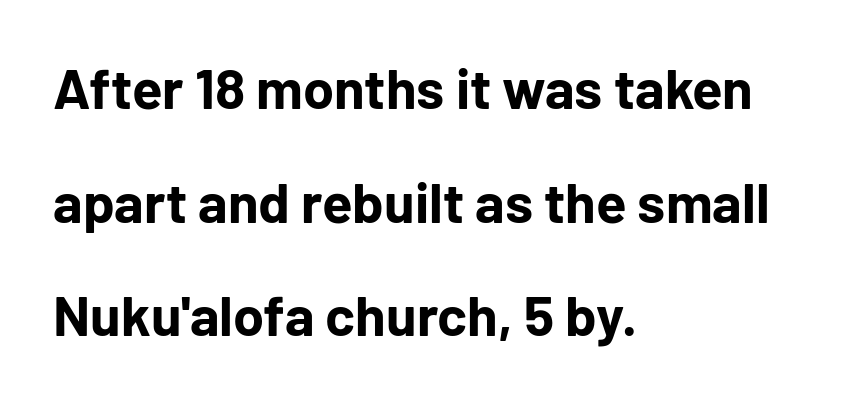
The image shows 56 px bold sans-serif type, upright; set left-aligned, loose line spacing (2.03x), normal letter spacing, not underlined; low stroke contrast and a medium x-height.
